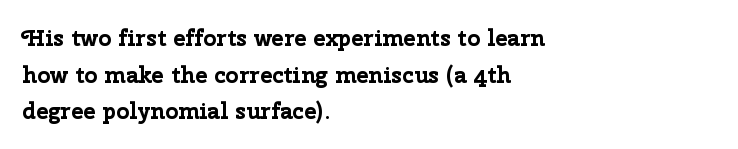
Visually the block forms a straight wall on the left and a jagged coastline on the right. The letters are bold, with thick, heavy strokes. The gap between lines stays unmarked. This sample keeps an unexceptional amount of space between lines. The horizontal fit of the characters is conventional and even. Vertical strokes here are truly vertical.
